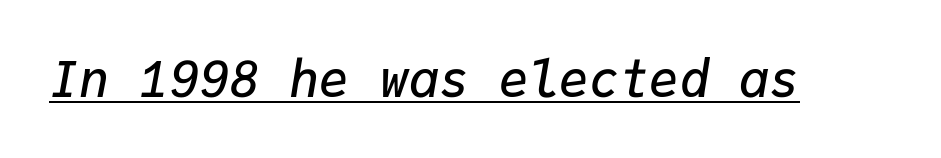
{"italic": "yes", "lean": "right", "slant_degrees": 9, "bold": "semi", "weight": "semibold", "width": "normal", "stroke_contrast": "low", "x_height": "medium", "monospaced": "yes", "underline": "yes", "letter_spacing": "normal", "letter_spacing_em": 0.0, "glyph_px": 50}
